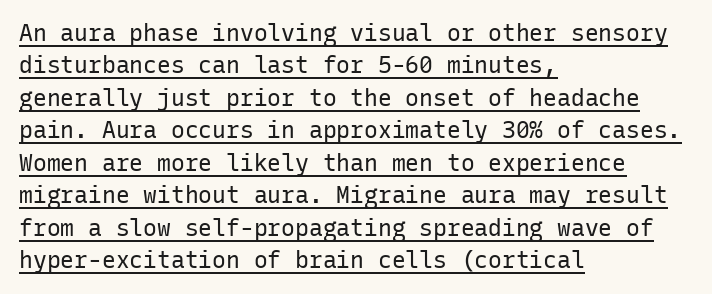
The image shows 23 px text type, upright; set left-aligned, normal line spacing (1.41x), normal letter spacing, underlined.
